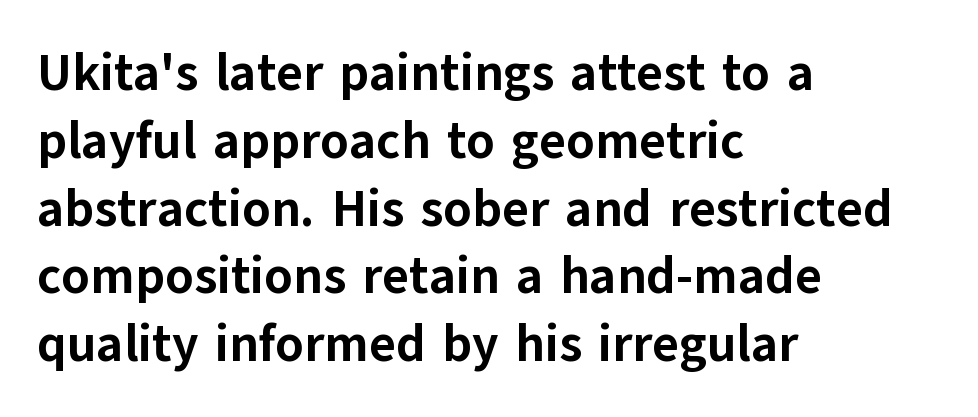
Q: Is the text bold? A: Yes.
Q: Is the text italic (slanted)? A: No, it is upright.
Q: Is the typeface a serif or a sans-serif typeface? A: Sans-serif.
Q: Is the text underlined? A: No.
Q: How is the paragraph aligned? A: Left-aligned.
Q: Is the spacing between letters normal or unusually wide? A: Normal.
Q: Is the spacing between lines tight, normal or loose? A: Normal.
Q: Width (condensed, normal, or wide)? A: Normal.
Q: Stroke contrast? A: Low.
Q: x-height? A: Medium.
Q: Monospaced? A: No.
